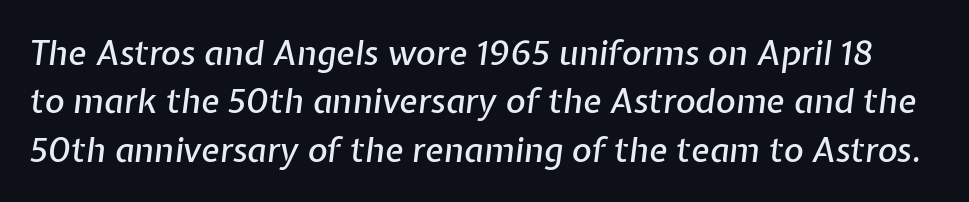
The image shows 34 px text type, italic (leaning right); set normal line spacing (1.42x), normal letter spacing, not underlined; low stroke contrast and a medium x-height.
